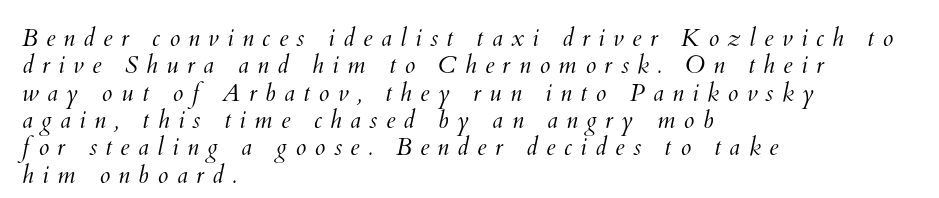
The image shows 24 px text type; set left-aligned, tight line spacing (1.14x), unusually wide letter spacing (+0.35 em), not underlined.
